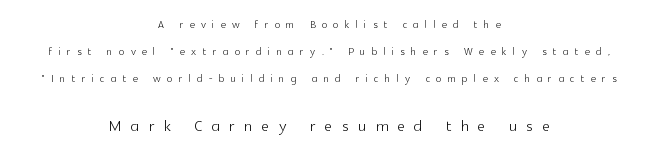
{"italic": "no", "bold": "no", "underline": "no", "align": "center", "line_spacing": "loose", "line_spacing_ratio": 1.94, "letter_spacing": "wide", "letter_spacing_em": 0.46, "larger_block": "second", "size_ratio": 1.5, "glyph_px": 21}
